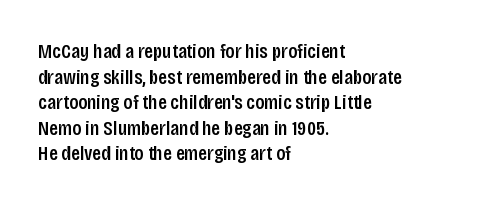
The image shows 21 px text type, upright; set left-aligned, line spacing 1.22x, normal letter spacing, not underlined.
